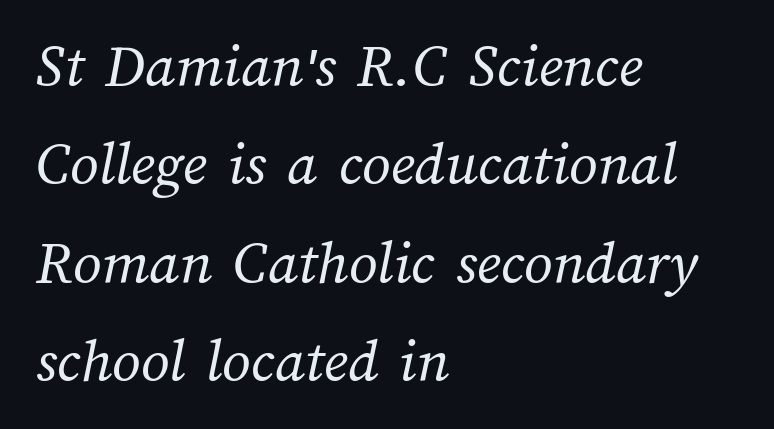
{"bold": "no", "weight": "regular", "width": "normal", "stroke_contrast": "medium", "x_height": "medium", "monospaced": "no", "underline": "no", "align": "left", "line_spacing": "normal", "line_spacing_ratio": 1.56, "letter_spacing": "normal", "letter_spacing_em": 0.0, "glyph_px": 63}
